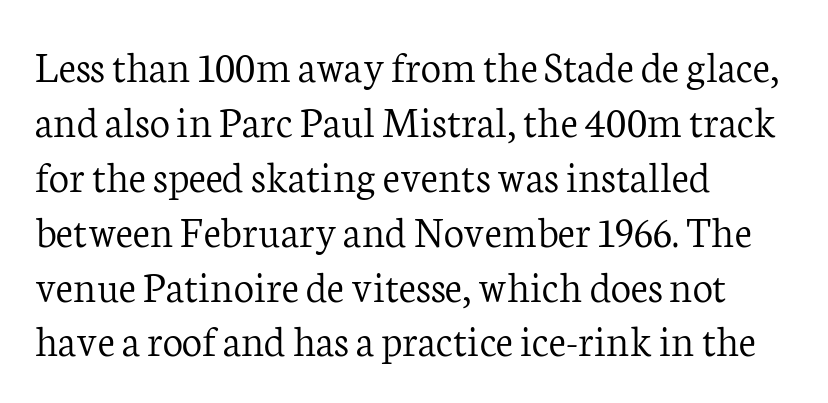
Q: Is the text bold? A: No.
Q: Is the text italic (slanted)? A: No, it is upright.
Q: Is the typeface a serif or a sans-serif typeface? A: Serif.
Q: Is the text underlined? A: No.
Q: How is the paragraph aligned? A: Left-aligned.
Q: Is the spacing between letters normal or unusually wide? A: Normal.
Q: Width (condensed, normal, or wide)? A: Normal.
Q: Stroke contrast? A: Low.
Q: x-height? A: Medium.
Q: Monospaced? A: No.
